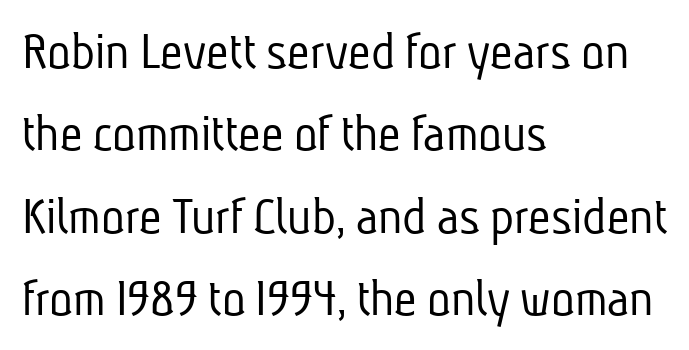
Regarding leading, the lines here are spaced in the standard way. These glyphs show unthickened strokes, regular width or finer. The text block is weighted toward the left margin, trailing off unevenly rightward. A typesetter would label this face a sans. Beneath every word, the page is bare.
